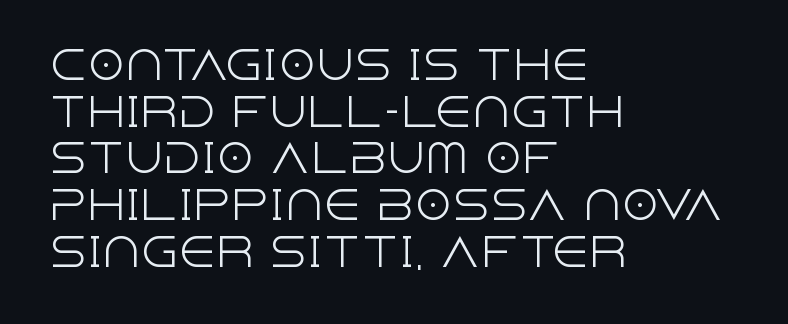
The image shows 38 px light sans-serif type, upright; set left-aligned, line spacing 1.23x, normal letter spacing, not underlined; a large x-height.
